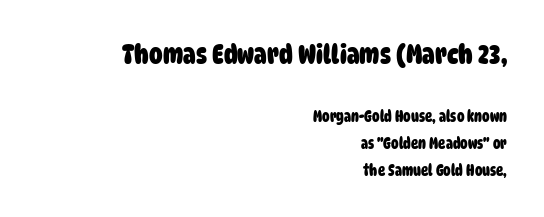
Top chunk: large. Bottom chunk: small. Each glyph is drawn with heavy, bold strokes. The space directly below the letters is spotless. Compared with a flush-left layout, this one pins lines to the opposite, right side.
